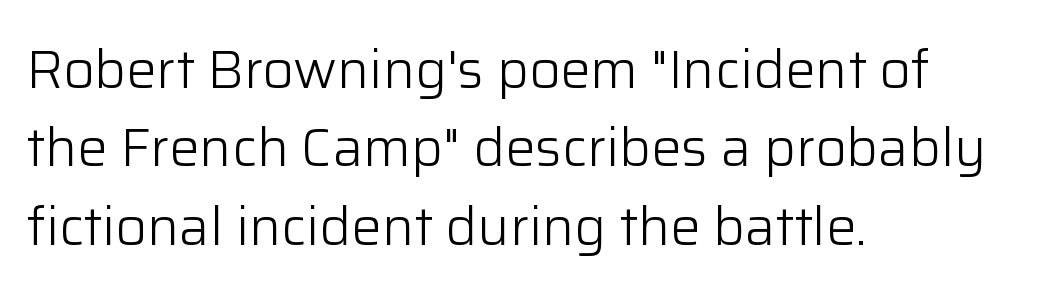
The image shows 54 px light sans-serif type, upright; set left-aligned, normal line spacing (1.45x), normal letter spacing, not underlined; low stroke contrast and a medium x-height.
